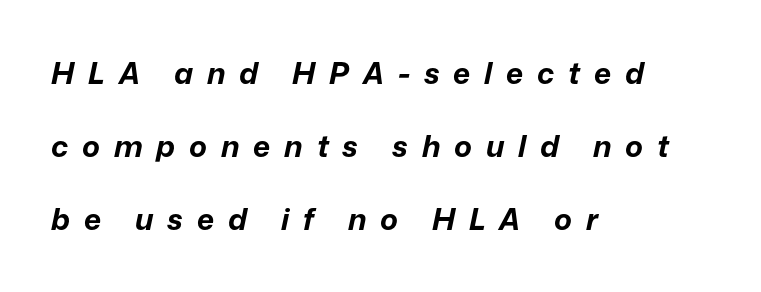
These lines are rendered in a variable-pitch font. Underlining? Definitely not there. Yep, that's italic — everything's leaning. The setting favours the left margin, as ordinary paragraphs usually do. The letterforms stand isolated, each surrounded by extra space.
